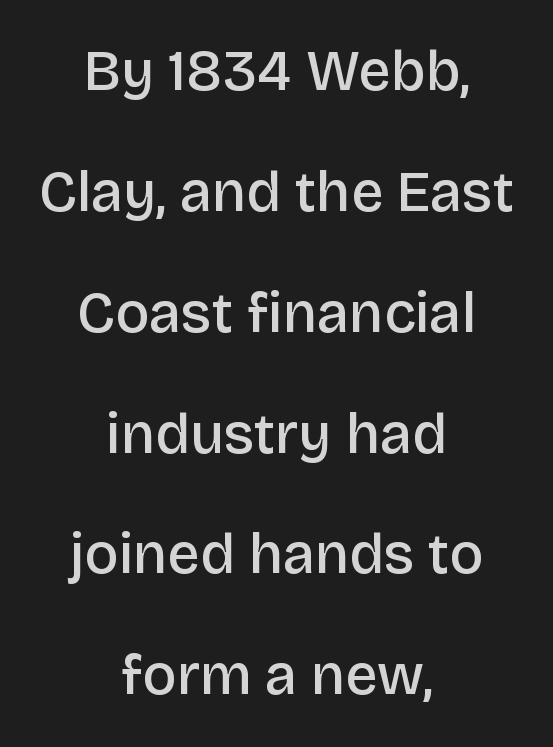
{"serif": "no", "italic": "no", "bold": "semi", "weight": "semibold", "width": "normal", "stroke_contrast": "low", "x_height": "large", "monospaced": "no", "underline": "no", "align": "center", "line_spacing": "loose", "line_spacing_ratio": 2.12, "letter_spacing": "normal", "letter_spacing_em": 0.0, "glyph_px": 57}
